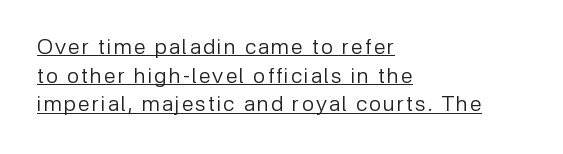
The image shows 21 px text type, upright; set left-aligned, normal line spacing (1.36x), underlined.
